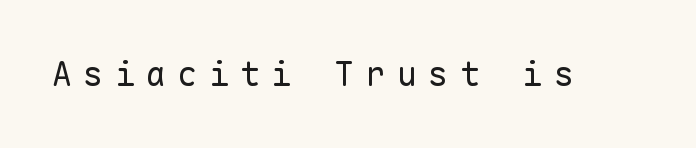
The glyphs are unaccompanied by any horizontal stroke below them. The font is comparable to plain body text, perhaps lighter. Serif or sans? Sans — the stroke terminals are bare. Ordinary non-slanted type is in use. The passage shown is typed in a monospace face where columns stay perfectly aligned.
